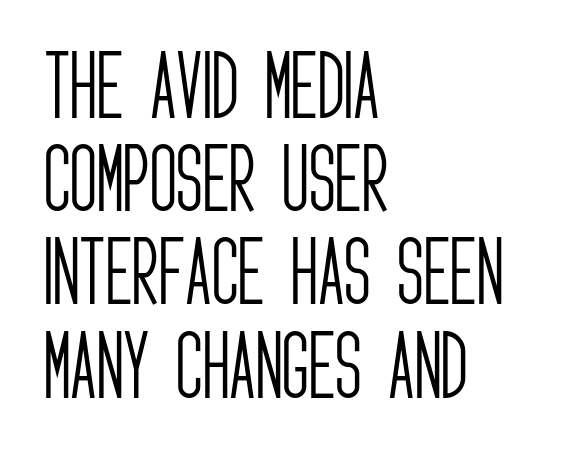
Q: Is the text bold? A: No.
Q: Is the text italic (slanted)? A: No, it is upright.
Q: Is the typeface a serif or a sans-serif typeface? A: Sans-serif.
Q: Is the text underlined? A: No.
Q: How is the paragraph aligned? A: Left-aligned.
Q: Is the spacing between letters normal or unusually wide? A: Normal.
Q: Is the spacing between lines tight, normal or loose? A: Normal.
Q: Width (condensed, normal, or wide)? A: Condensed.
Q: Stroke contrast? A: Low.
Q: x-height? A: Large.
Q: Monospaced? A: No.
